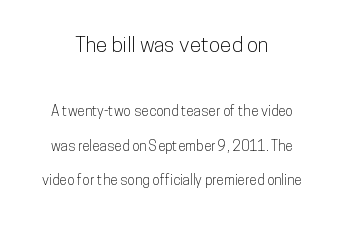
{"italic": "no", "underline": "no", "align": "center", "line_spacing": "loose", "line_spacing_ratio": 2.48, "letter_spacing": "normal", "letter_spacing_em": 0.0, "larger_block": "first", "size_ratio": 1.5, "glyph_px": 21}
